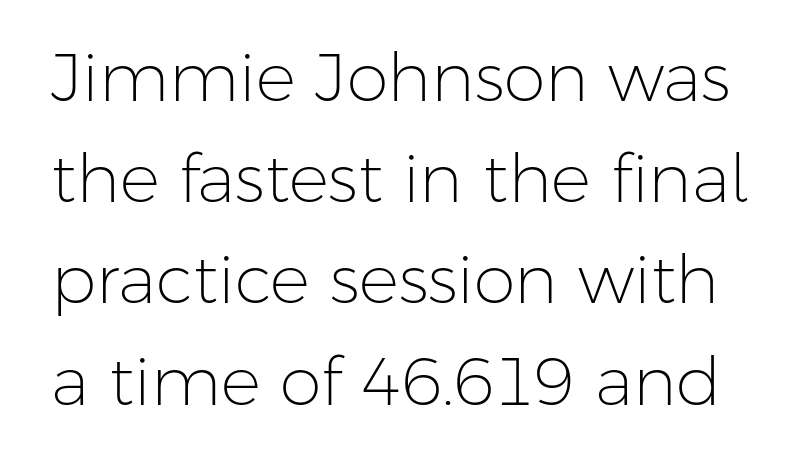
{"serif": "no", "italic": "no", "bold": "no", "weight": "light", "width": "normal", "stroke_contrast": "low", "x_height": "medium", "monospaced": "no", "underline": "no", "line_spacing": "normal", "line_spacing_ratio": 1.51, "letter_spacing": "normal", "letter_spacing_em": 0.0, "glyph_px": 67}
